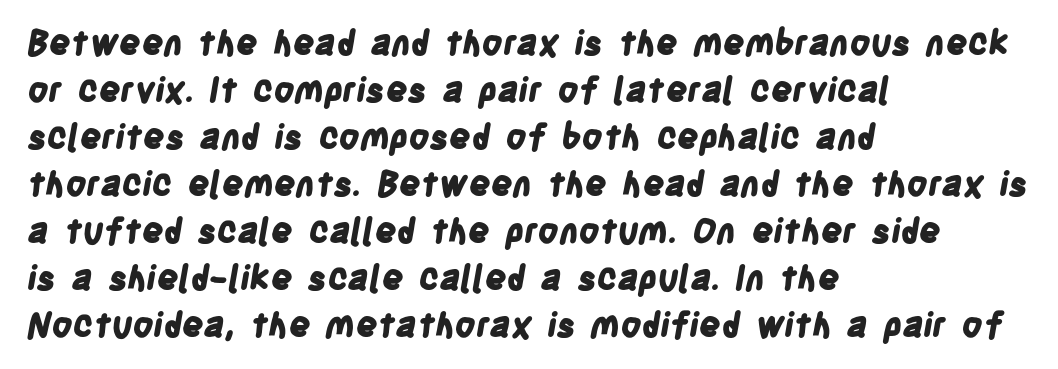
Short note: letters normally spaced. Compared with typical paragraphs, the rows here are spaced about the same. Summary of weight: heavy, a full bold. A typesetter would label this face a sans. The baseline area is clear.
